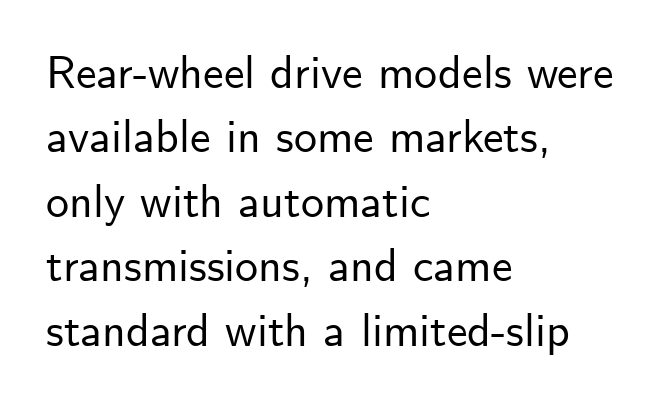
Q: Is the text italic (slanted)? A: No, it is upright.
Q: Is the typeface a serif or a sans-serif typeface? A: Sans-serif.
Q: Is the text underlined? A: No.
Q: How is the paragraph aligned? A: Left-aligned.
Q: Is the spacing between letters normal or unusually wide? A: Normal.
Q: Is the spacing between lines tight, normal or loose? A: Normal.
Q: Width (condensed, normal, or wide)? A: Normal.
Q: Stroke contrast? A: Low.
Q: x-height? A: Small.
Q: Monospaced? A: No.
